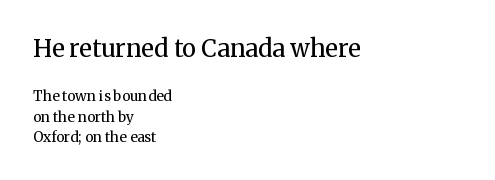
{"italic": "no", "bold": "no", "underline": "no", "align": "left", "line_spacing": "normal", "line_spacing_ratio": 1.46, "letter_spacing": "normal", "letter_spacing_em": 0.0, "larger_block": "first", "size_ratio": 1.71, "glyph_px": 24}
